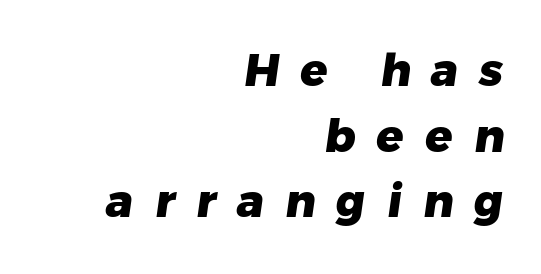
Weight check: bold — yes, fully. Line ends are locked; line starts wander. Quick note: interline space is typical. This sample has the flowing, uneven cadence of proportional lettering. The area under the type is left untouched.
